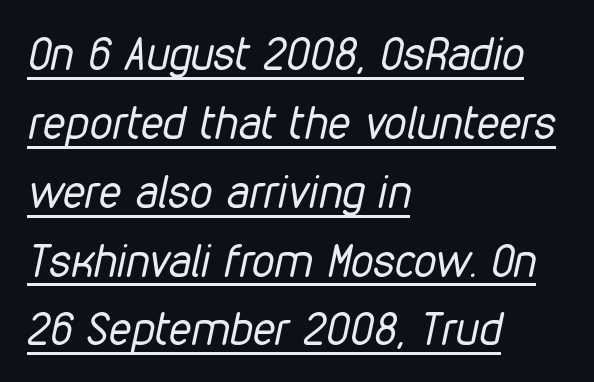
The image shows 45 px regular-weight, condensed type, italic (leaning right); set left-aligned, normal line spacing (1.53x), normal letter spacing, underlined; low stroke contrast and a medium x-height.
